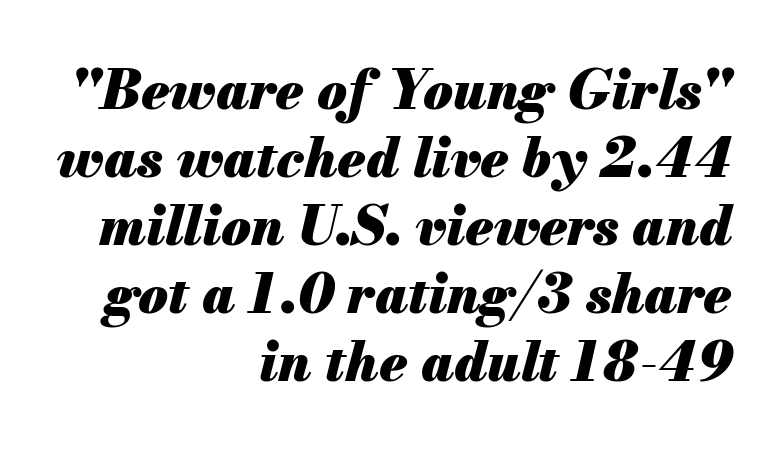
The image shows 54 px heavy type, italic (leaning right); set right-aligned, normal line spacing (1.26x), normal letter spacing, not underlined; medium stroke contrast and a small x-height.
